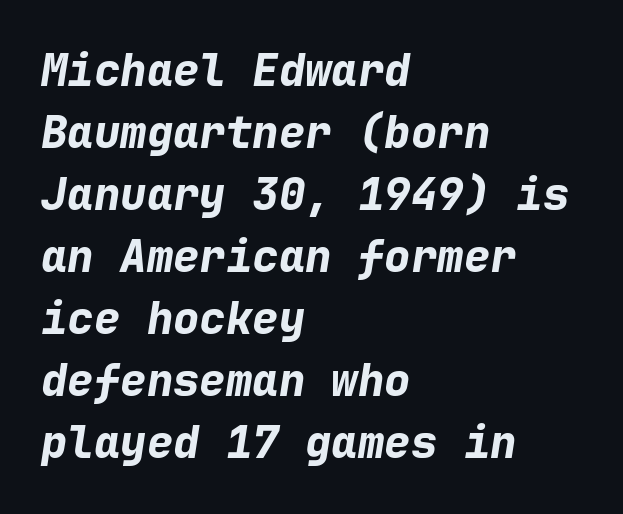
The image shows 44 px bold type, italic (leaning right), monospaced; set left-aligned, normal line spacing (1.41x), normal letter spacing, not underlined; low stroke contrast and a medium x-height.
